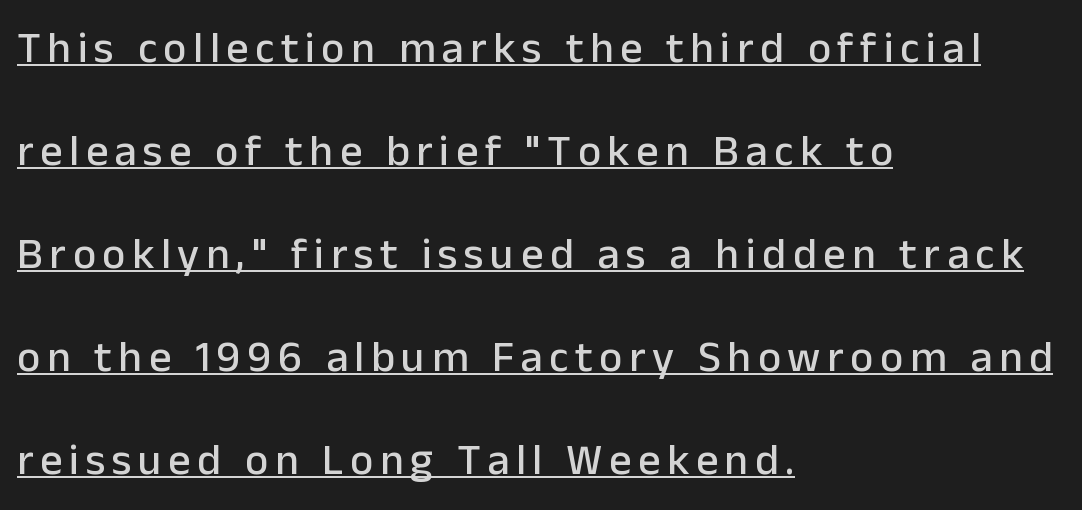
Q: Is the text italic (slanted)? A: No, it is upright.
Q: Is the typeface a serif or a sans-serif typeface? A: Sans-serif.
Q: Is the text underlined? A: Yes.
Q: How is the paragraph aligned? A: Left-aligned.
Q: Is the spacing between lines tight, normal or loose? A: Loose.
Q: Width (condensed, normal, or wide)? A: Normal.
Q: Stroke contrast? A: Low.
Q: x-height? A: Medium.
Q: Monospaced? A: No.
